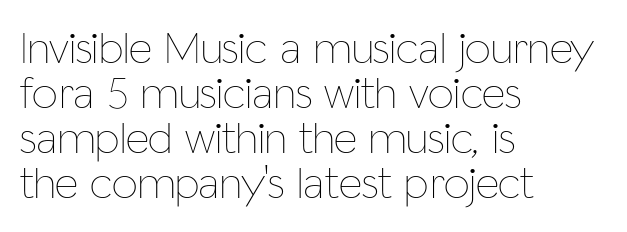
Q: Is the text bold? A: No.
Q: Is the text italic (slanted)? A: No, it is upright.
Q: Is the text underlined? A: No.
Q: How is the paragraph aligned? A: Left-aligned.
Q: Is the spacing between letters normal or unusually wide? A: Normal.
Q: Is the spacing between lines tight, normal or loose? A: Tight.
Q: Width (condensed, normal, or wide)? A: Condensed.
Q: Stroke contrast? A: Low.
Q: x-height? A: Medium.
Q: Monospaced? A: No.
